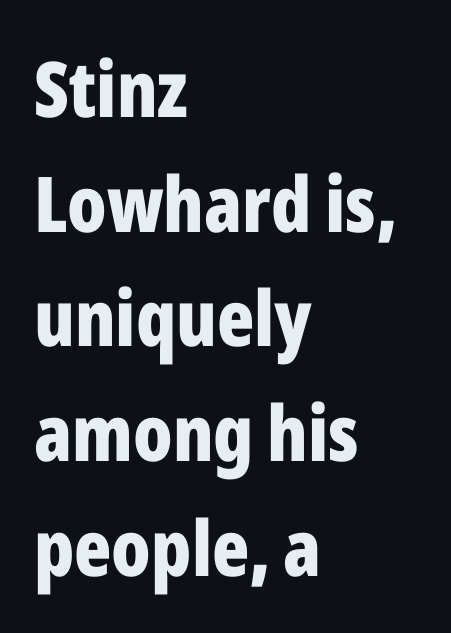
{"serif": "no", "italic": "no", "bold": "yes", "weight": "bold", "width": "condensed", "stroke_contrast": "low", "x_height": "medium", "monospaced": "no", "underline": "no", "align": "left", "line_spacing": "normal", "line_spacing_ratio": 1.49, "letter_spacing": "normal", "letter_spacing_em": 0.0, "glyph_px": 77}
